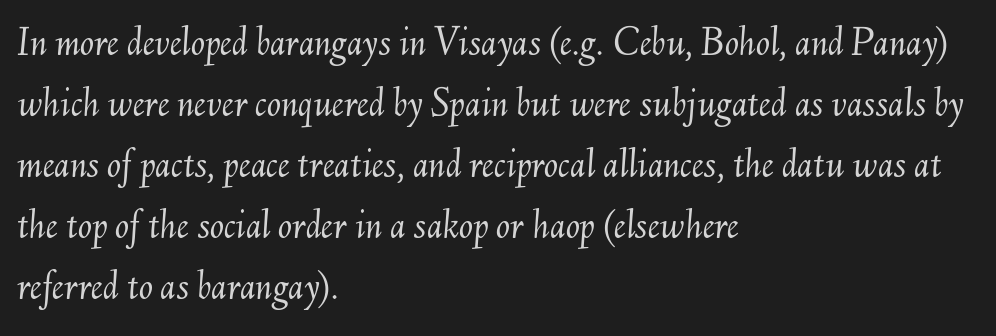
Look at the tracking — it's just the regular setting, nothing added. The paragraph shown leans on its left margin. Italic? Definitely — the glyphs are oblique. The passage shown is typed in a proportional face where columns would drift. Each new line begins a customary step beneath the previous one.
